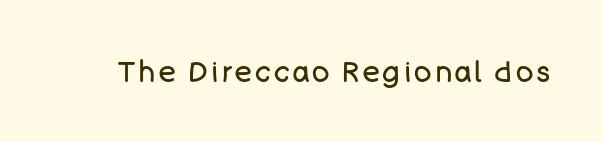
{"serif": "no", "italic": "no", "bold": "no", "weight": "regular", "width": "normal", "stroke_contrast": "low", "x_height": "large", "monospaced": "no", "underline": "no", "glyph_px": 29}
